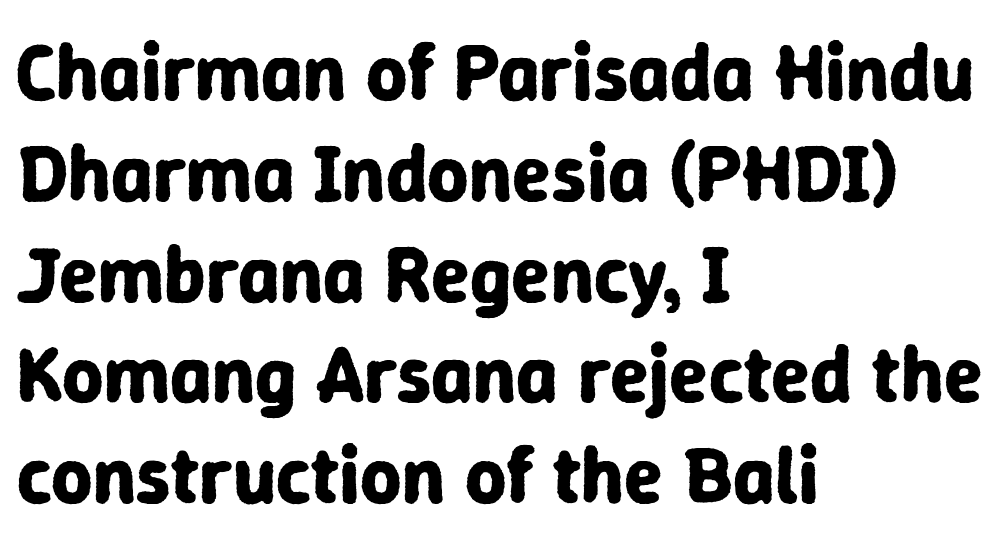
Q: Is the text bold? A: Yes.
Q: Is the text italic (slanted)? A: No, it is upright.
Q: Is the typeface a serif or a sans-serif typeface? A: Sans-serif.
Q: Is the text underlined? A: No.
Q: How is the paragraph aligned? A: Left-aligned.
Q: Is the spacing between letters normal or unusually wide? A: Normal.
Q: Is the spacing between lines tight, normal or loose? A: Normal.
Q: Width (condensed, normal, or wide)? A: Normal.
Q: Stroke contrast? A: Low.
Q: x-height? A: Medium.
Q: Monospaced? A: No.
